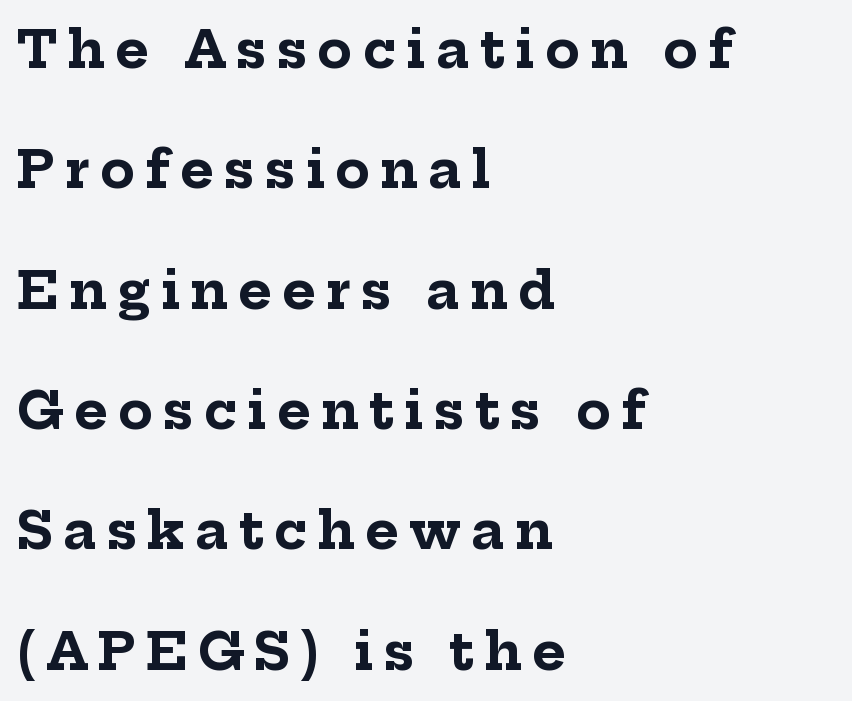
Words float on clear page, feet unadorned. Do the characters align in a grid? No, the font is proportional. One glance says open: line gaps are wider than usual. Which margin do the lines hug? The left one — the right edge is uneven. Observe the wide spacing: letters keep a clear distance from each other. Summary of weight: heavy, a full bold.
